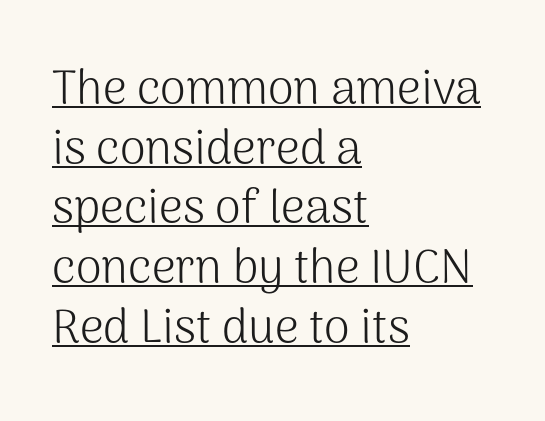
Layout note: lines flush left. A typesetter would call this proportional, since set widths differ per character. The font sits on the lighter half of the weight spectrum, regular included. Standard letterfit; no display-style spreading of the glyphs. Whoever set this chose a conventional vertical rhythm. The typography opts for an upright posture over an oblique one.
